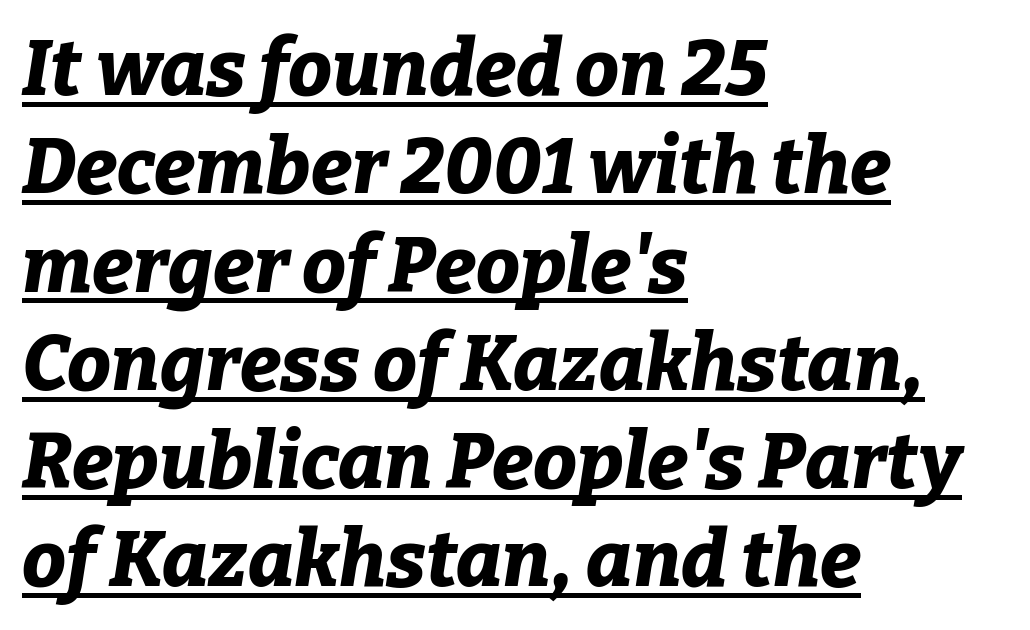
Beneath each row of characters lies a ruled line. Do the characters align in a grid? No, the font is proportional. Slanted lettering throughout. The leading is moderate, giving the passage an even texture. No extra tracking has been applied to these lines.
